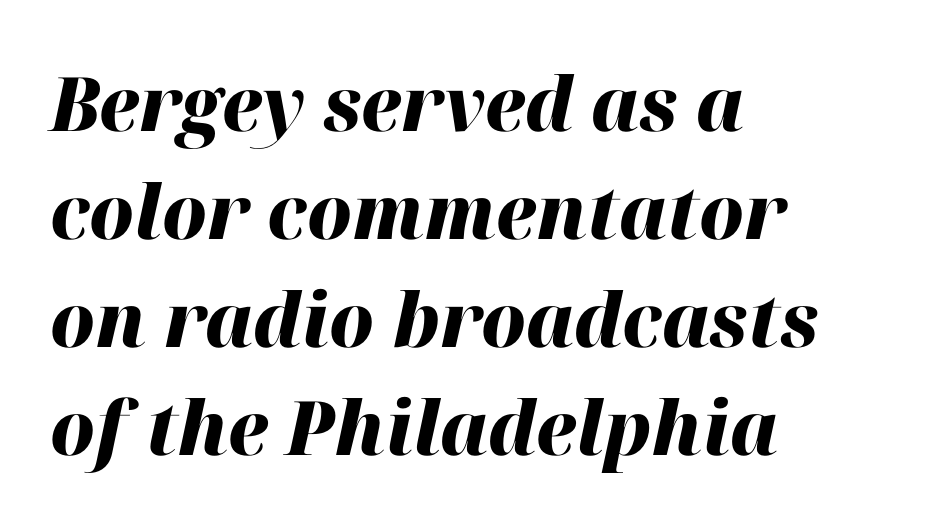
The passage shown is typed in a proportional face where columns would drift. Horizontal alignment here is leftward, the default for most running prose. Emphasis-style slanted type is in use. Caption: standard tracking, unaltered.
